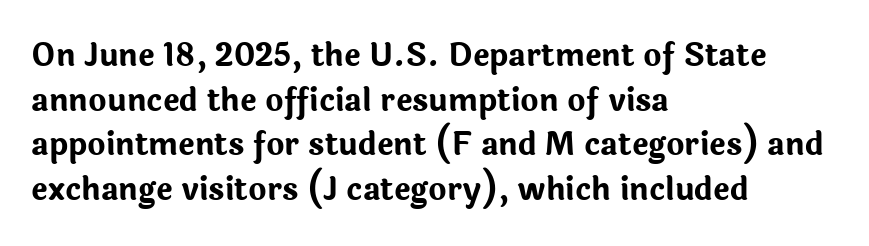
The glyphs are unaccompanied by any horizontal stroke below them. You could call the tracking neutral — neither tight nor loose. Stroke thickness is high; the sample reads as a true bold. Italic? Not at all — the glyphs are vertical. The face used here is proportionally spaced, like ordinary book or web type.
